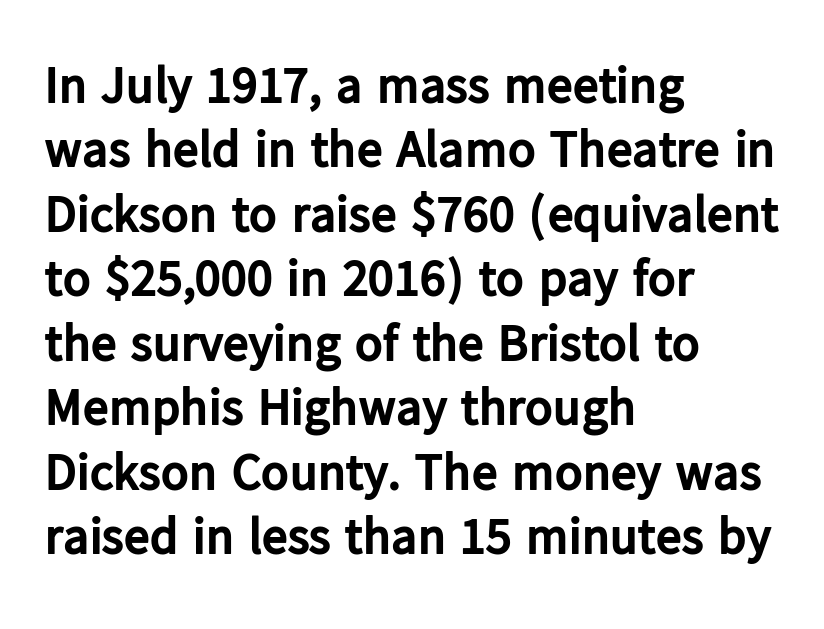
Character widths vary here, with narrow letters taking less room than wide ones. Does the type have serifs? No, each stem ends abruptly. Descenders hang freely into open space. Pretty heavy lettering here — definitely bold. This rendering uses left alignment, leaving the right contour irregular. What stands out about the letter spacing? Nothing — it is the standard amount.
